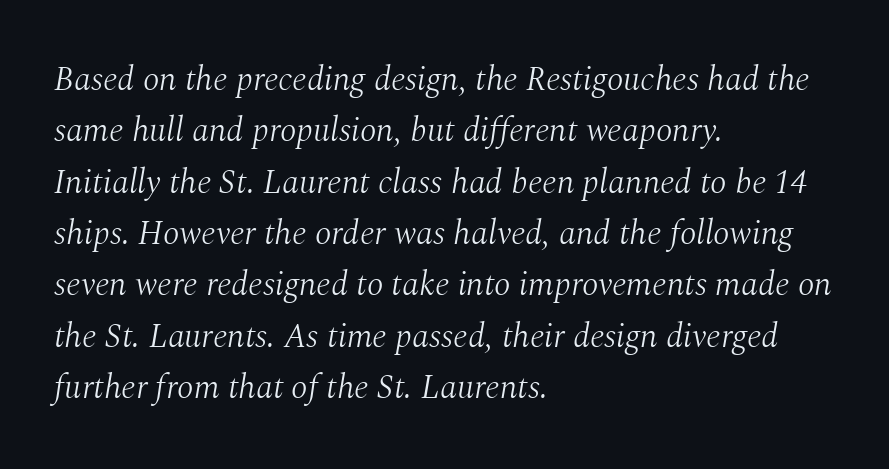
The image shows 34 px light serif type, italic (leaning right); set left-aligned, normal line spacing (1.51x), normal letter spacing, not underlined; medium stroke contrast and a medium x-height.
